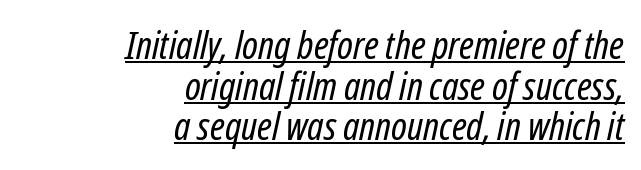
The image shows 39 px regular-weight, condensed type, italic (leaning right); set right-aligned, tight line spacing (1.04x), normal letter spacing, underlined; low stroke contrast and a medium x-height.
